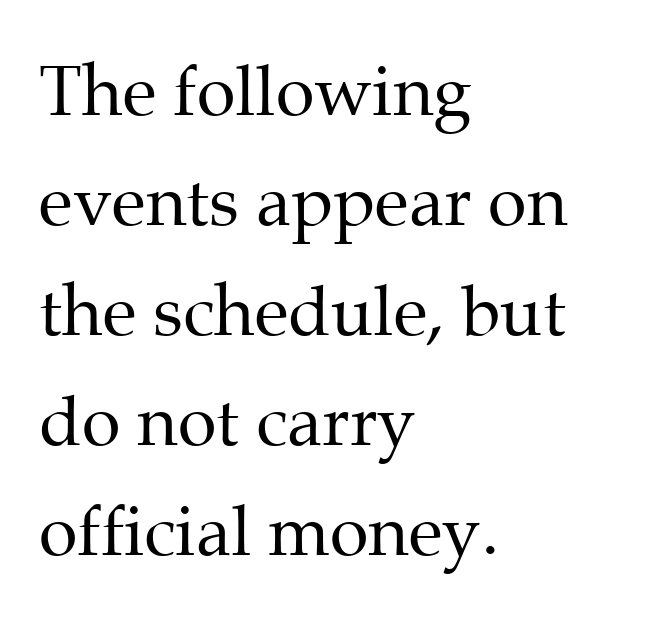
The rendering uses natural spacing where letterforms have individual widths. Leading matches the norm, producing a regular column. The strokes are not fattened; the text isn't bold. The space beneath each line is pristine and unruled. Is the letter spacing exaggerated? No — it looks like the ordinary default. To sum up the face: it has serifs.
